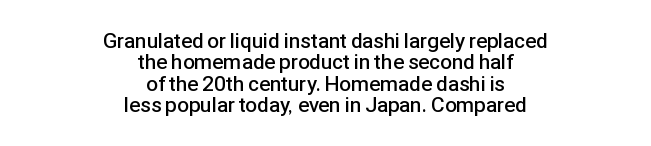
Q: Is the text bold? A: Semi-bold.
Q: Is the text italic (slanted)? A: No, it is upright.
Q: Is the text underlined? A: No.
Q: How is the paragraph aligned? A: Centered.
Q: Is the spacing between letters normal or unusually wide? A: Normal.
Q: Is the spacing between lines tight, normal or loose? A: Tight.
